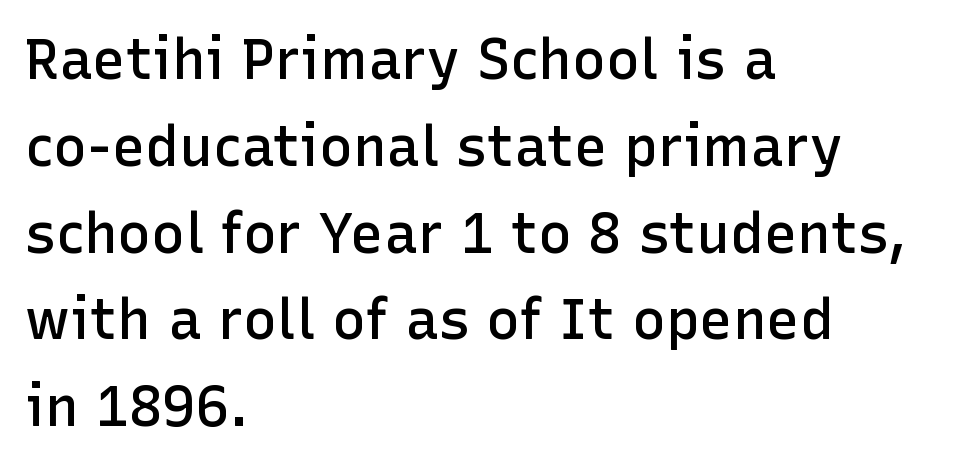
The ragged edge is on the right, which tells us the setting is flush left. Here the designer chose a conventional face with non-uniform glyph widths. Regarding leading, the lines here are spaced in the standard way. Font category for this specimen: sans-serif.
